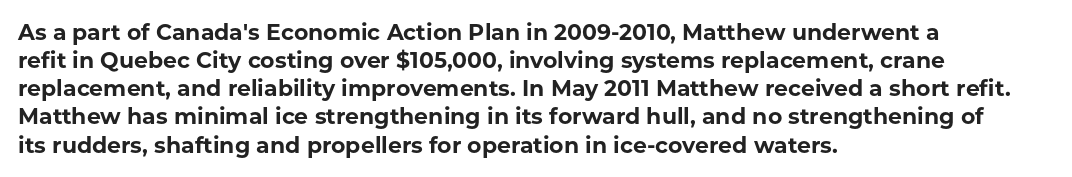
Q: Is the text bold? A: Yes.
Q: Is the text italic (slanted)? A: No, it is upright.
Q: Is the text underlined? A: No.
Q: How is the paragraph aligned? A: Left-aligned.
Q: Is the spacing between letters normal or unusually wide? A: Normal.
Q: Is the spacing between lines tight, normal or loose? A: Normal.
